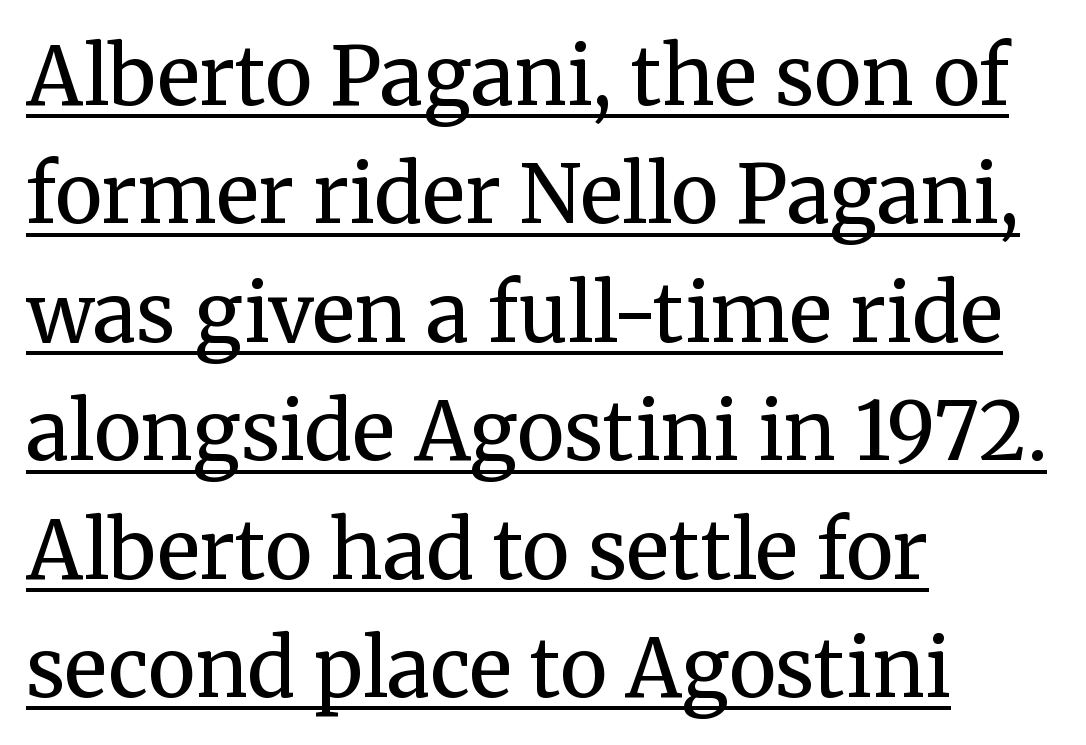
Characters remain perfectly vertical along every line. These glyphs show unthickened strokes, regular width or finer. This block has exactly the height ordinary leading produces. The passage shown has conventional tracking throughout. In CSS terms this would be text-align: left. Each letter's strokes conclude with small projecting serifs.
